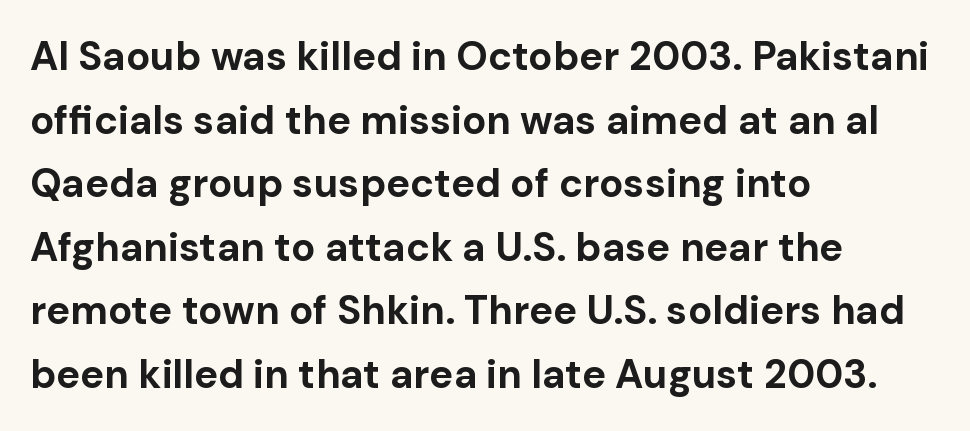
Decoration check: the copy has no underline. The sample has been set heavy, in full bold. Letter spacing: default. Upright lettering throughout.
